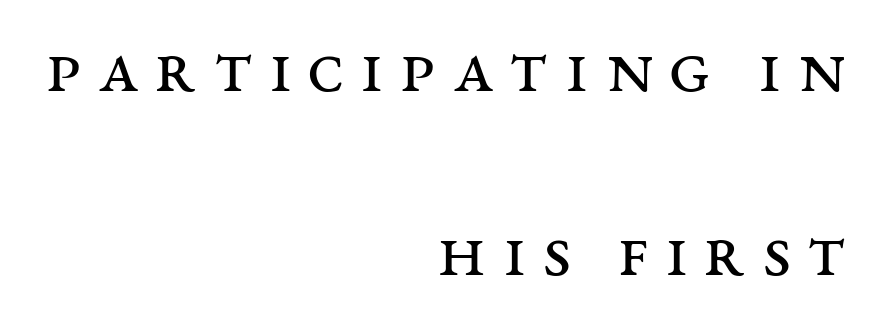
The image shows 77 px regular-weight, wide serif type, upright; set right-aligned, loose line spacing (2.39x), unusually wide letter spacing (+0.21 em), not underlined; medium stroke contrast and a large x-height.
